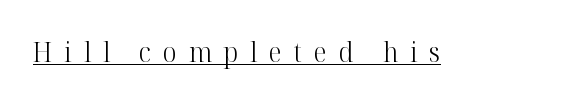
If you drew a line through each stem, it would be perfectly vertical. Is the type heavy? It reads as light-to-regular instead. The passage shown has open, widely tracked lettering throughout. A baseline rule has been typeset under these characters.
